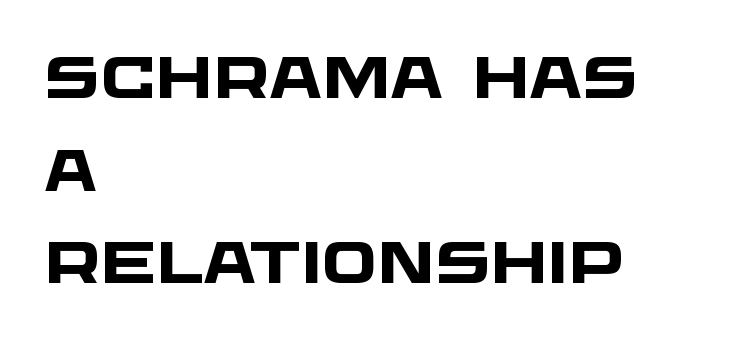
The image shows 59 px heavy, wide sans-serif type; set left-aligned, normal line spacing (1.57x), normal letter spacing, not underlined; low stroke contrast and a large x-height.
